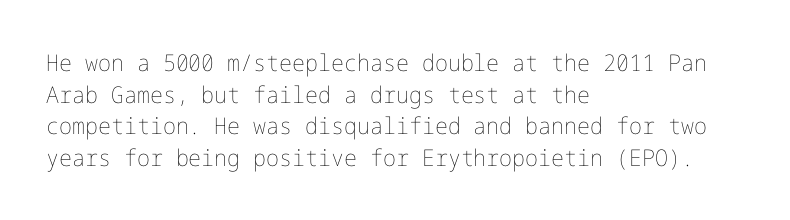
Q: Is the text bold? A: No.
Q: Is the text italic (slanted)? A: No, it is upright.
Q: Is the text underlined? A: No.
Q: How is the paragraph aligned? A: Left-aligned.
Q: Is the spacing between letters normal or unusually wide? A: Normal.
Q: Is the spacing between lines tight, normal or loose? A: Normal.
